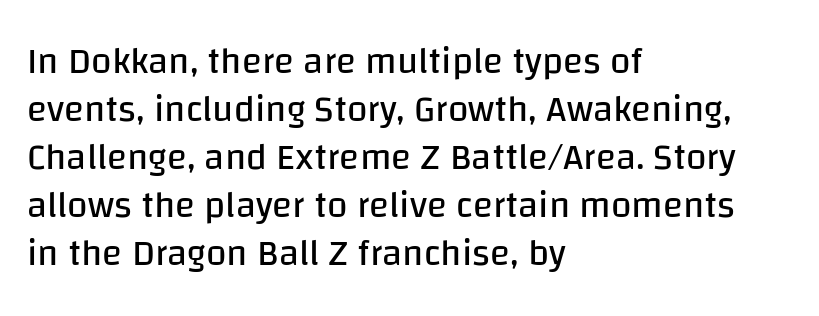
{"serif": "no", "italic": "no", "bold": "no", "weight": "regular", "width": "normal", "stroke_contrast": "low", "x_height": "large", "monospaced": "no", "underline": "no", "align": "left", "line_spacing": "normal", "line_spacing_ratio": 1.3, "letter_spacing": "normal", "letter_spacing_em": 0.0, "glyph_px": 37}
